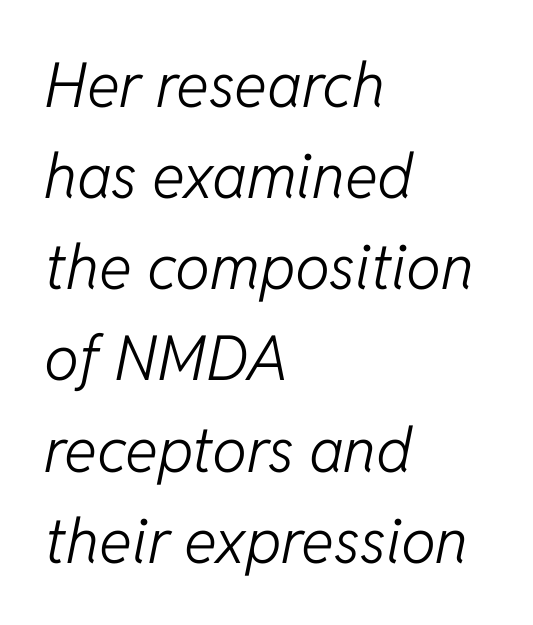
Check the space under the baseline: it is left empty. The rows are spaced the way most documents space them. A typesetter would call this proportional, since set widths differ per character. Heft: none added — not bold.
